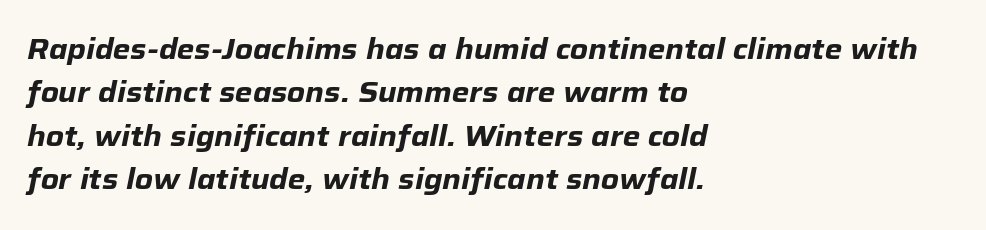
The image shows 28 px heavy type, italic (leaning right); set left-aligned, normal line spacing (1.55x), normal letter spacing, not underlined; low stroke contrast and a medium x-height.
